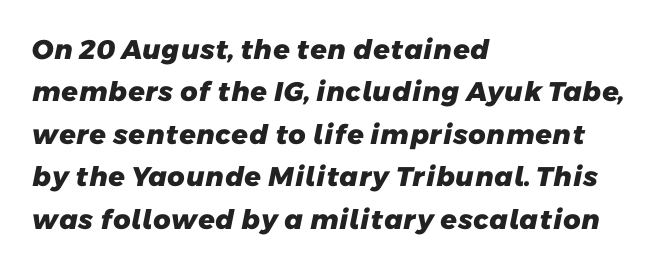
Q: Is the text bold? A: Yes.
Q: Is the text underlined? A: No.
Q: How is the paragraph aligned? A: Left-aligned.
Q: Is the spacing between letters normal or unusually wide? A: Normal.
Q: Is the spacing between lines tight, normal or loose? A: Normal.
